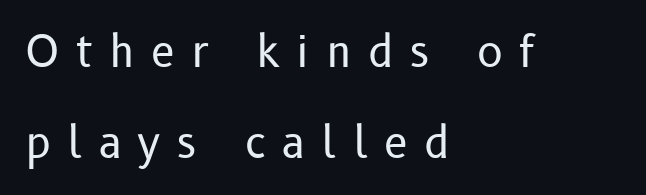
{"serif": "no", "italic": "no", "bold": "no", "weight": "regular", "width": "normal", "stroke_contrast": "low", "x_height": "medium", "monospaced": "no", "underline": "no", "align": "left", "line_spacing": "loose", "line_spacing_ratio": 2.12, "letter_spacing": "wide", "letter_spacing_em": 0.38, "glyph_px": 43}
